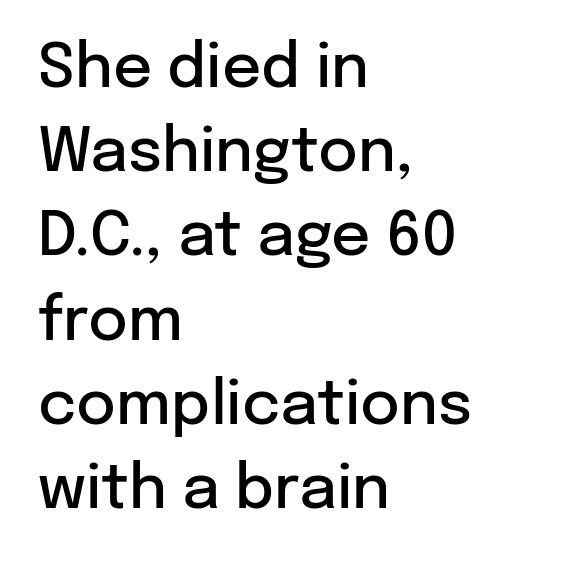
Q: Is the text bold? A: Semi-bold.
Q: Is the text italic (slanted)? A: No, it is upright.
Q: Is the typeface a serif or a sans-serif typeface? A: Sans-serif.
Q: Is the text underlined? A: No.
Q: How is the paragraph aligned? A: Left-aligned.
Q: Is the spacing between letters normal or unusually wide? A: Normal.
Q: Is the spacing between lines tight, normal or loose? A: Normal.
Q: Width (condensed, normal, or wide)? A: Normal.
Q: Stroke contrast? A: Low.
Q: x-height? A: Medium.
Q: Monospaced? A: No.
